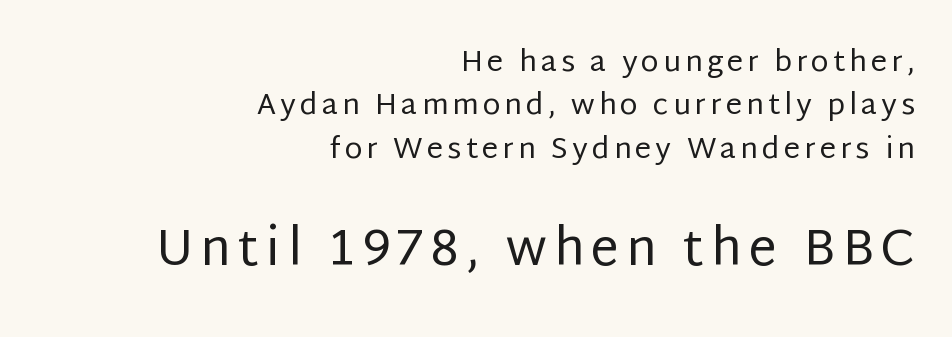
The image shows 50 px regular-weight sans-serif type, upright; set right-aligned, normal line spacing (1.5x), not underlined; the second (bottom) block is 1.72x larger; low stroke contrast and a large x-height.
